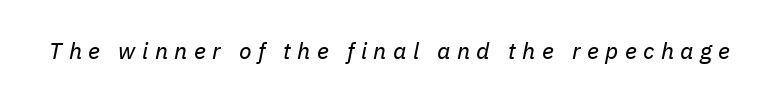
If you drew a line through each stem, it would be angled. Unmarked baselines from the first word to the last. Weight class: somewhere from thin through regular. The letters are spread apart with noticeably loose tracking.
